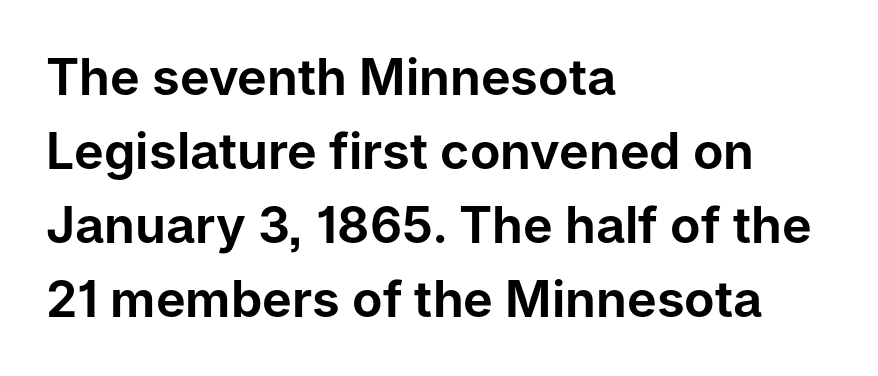
The image shows 50 px sans-serif type, upright; set left-aligned, normal line spacing (1.48x), normal letter spacing, not underlined; low stroke contrast and a medium x-height.
